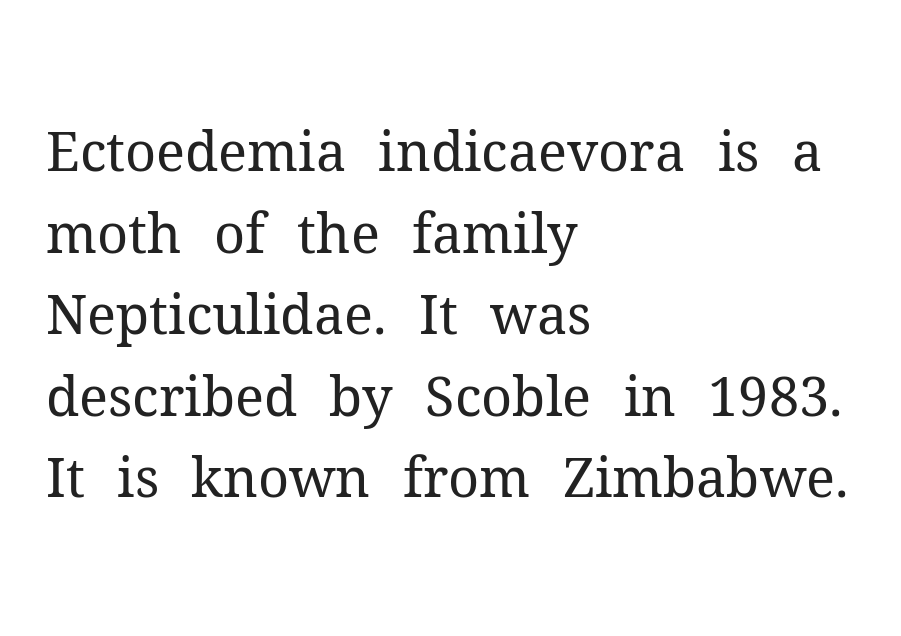
The image shows 54 px regular-weight serif type, upright; set left-aligned, normal line spacing (1.51x), normal letter spacing, not underlined; medium stroke contrast and a medium x-height.
